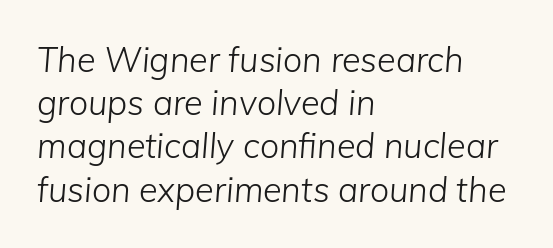
{"italic": "yes", "lean": "right", "slant_degrees": 5, "bold": "no", "weight": "light", "width": "normal", "stroke_contrast": "low", "x_height": "medium", "monospaced": "no", "underline": "no", "align": "left", "line_spacing": "normal", "line_spacing_ratio": 1.27, "letter_spacing": "normal", "letter_spacing_em": 0.0, "glyph_px": 34}
